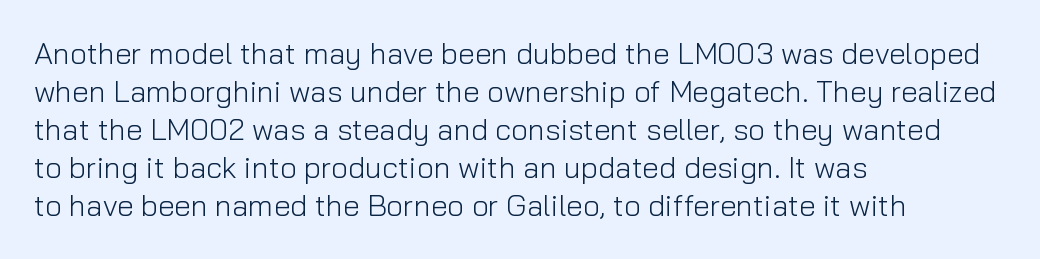
{"serif": "no", "italic": "no", "bold": "no", "weight": "light", "width": "normal", "stroke_contrast": "low", "x_height": "medium", "monospaced": "no", "underline": "no", "align": "left", "line_spacing": "normal", "line_spacing_ratio": 1.27, "letter_spacing": "normal", "letter_spacing_em": 0.0, "glyph_px": 30}
